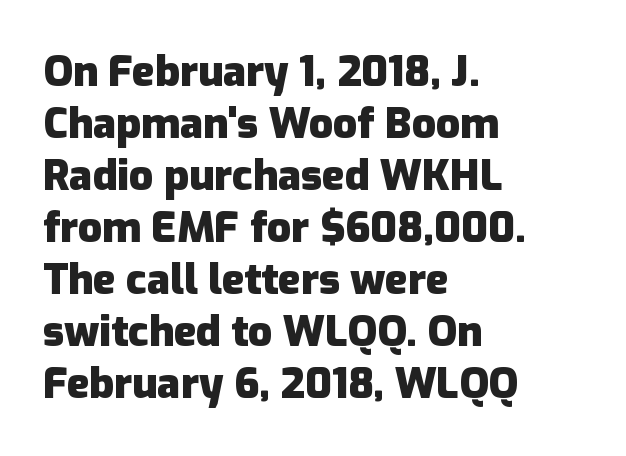
{"serif": "no", "italic": "no", "bold": "yes", "weight": "heavy", "width": "normal", "stroke_contrast": "low", "x_height": "medium", "monospaced": "no", "underline": "no", "align": "left", "line_spacing_ratio": 1.24, "letter_spacing": "normal", "letter_spacing_em": 0.0, "glyph_px": 42}
